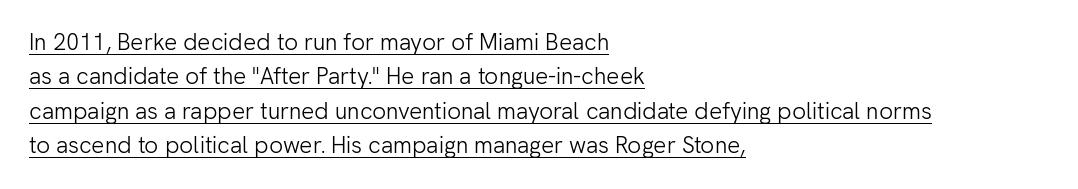
The image shows 23 px text type, upright; set left-aligned, normal line spacing (1.5x), normal letter spacing, underlined.
